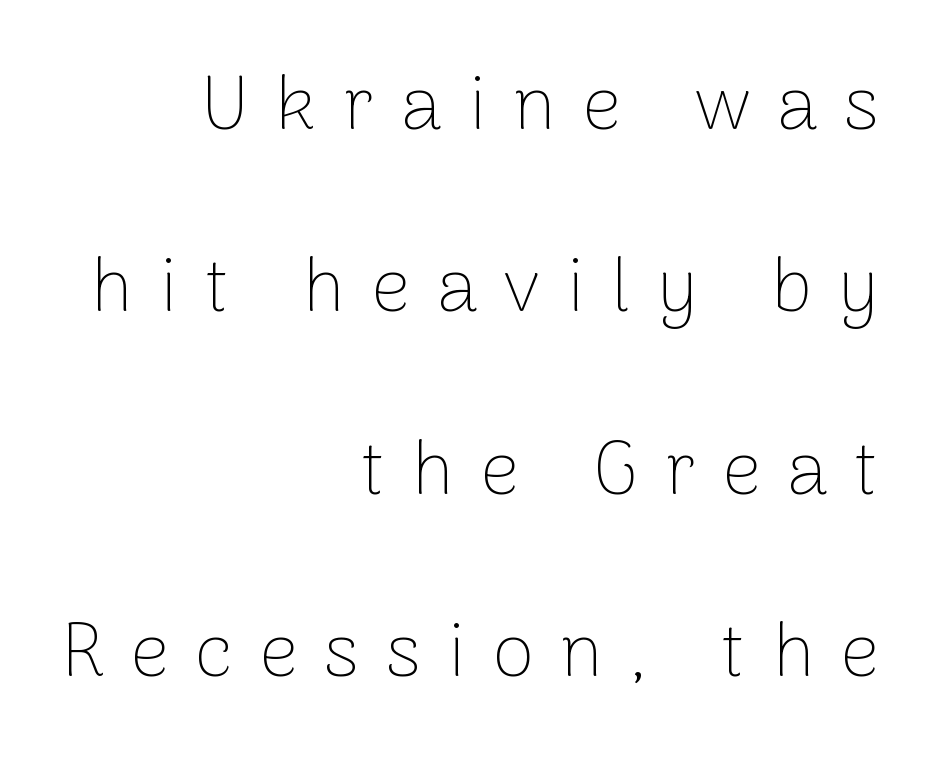
{"serif": "no", "italic": "no", "bold": "no", "weight": "thin", "width": "normal", "stroke_contrast": "low", "x_height": "medium", "monospaced": "no", "underline": "no", "align": "right", "line_spacing": "loose", "line_spacing_ratio": 2.4, "letter_spacing": "wide", "letter_spacing_em": 0.35, "glyph_px": 76}
